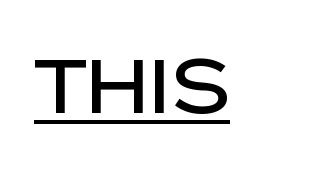
Spacing between characters is what you'd get straight out of the box. In designer terms, the underline attribute is active on this setting. You can tell from the bare stems that sans-serif type was used. Spacing verdict: proportional, widths tailored to each character. It's the straight-up-and-down kind of type.
